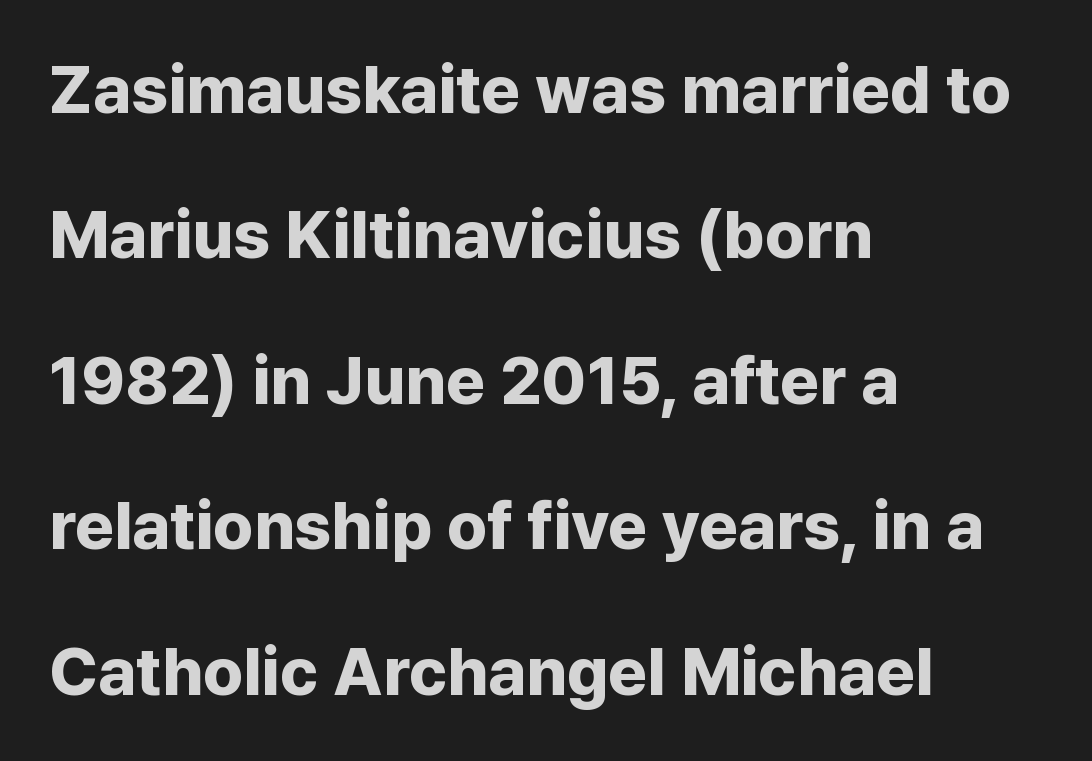
{"serif": "no", "italic": "no", "bold": "yes", "weight": "bold", "width": "normal", "stroke_contrast": "low", "x_height": "medium", "monospaced": "no", "underline": "no", "align": "left", "line_spacing": "loose", "line_spacing_ratio": 2.17, "letter_spacing": "normal", "letter_spacing_em": 0.0, "glyph_px": 67}
